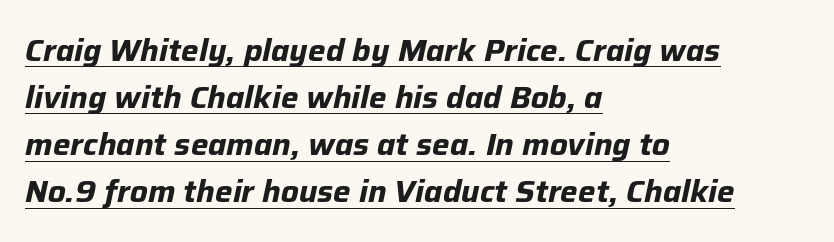
Underline: present. Students, note that the glyphs here touch the page at normal intervals. These lines are set flush left with a ragged right edge. The rows are spaced the way most documents space them. Do the characters align in a grid? No, the font is proportional. Bold? Absolutely — the strokes are thick and heavy.
